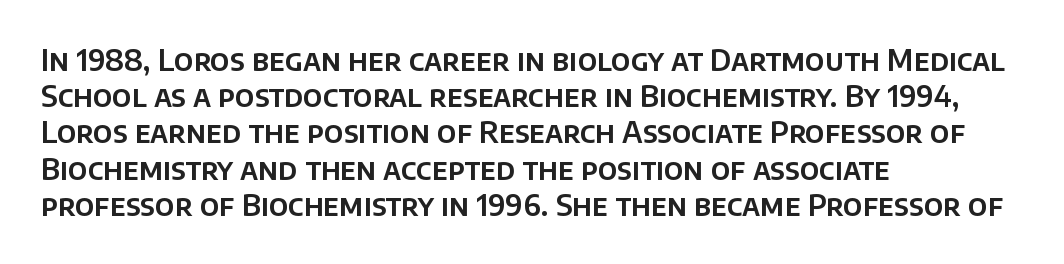
{"serif": "no", "italic": "no", "width": "normal", "stroke_contrast": "low", "x_height": "large", "monospaced": "no", "underline": "no", "align": "left", "line_spacing": "normal", "line_spacing_ratio": 1.25, "letter_spacing": "normal", "letter_spacing_em": 0.0, "glyph_px": 29}
